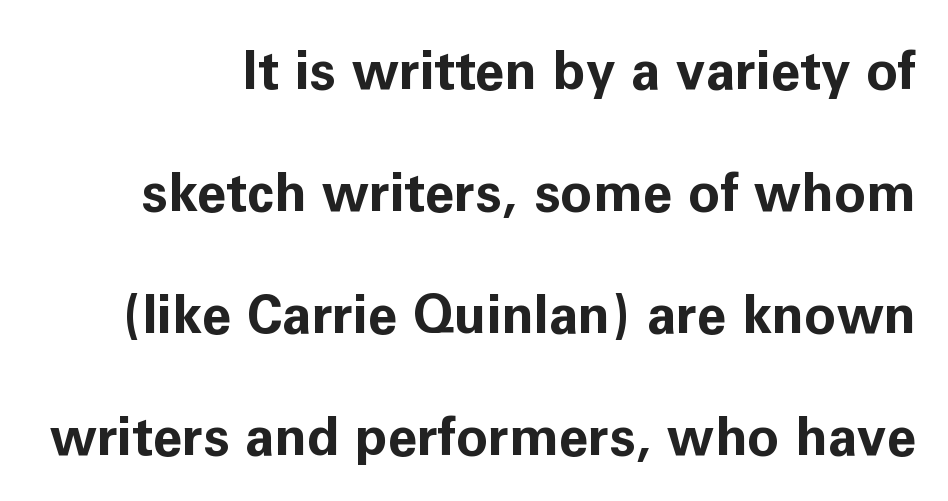
The image shows 53 px bold sans-serif type, upright; set loose line spacing (2.3x), normal letter spacing, not underlined; low stroke contrast and a medium x-height.
